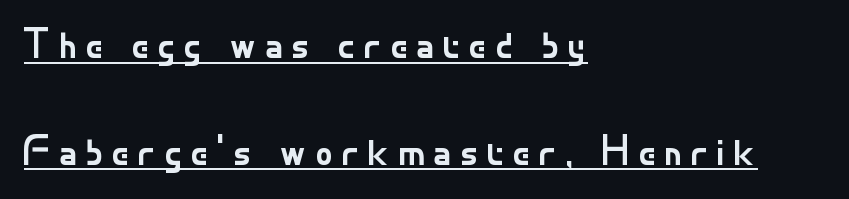
{"serif": "no", "italic": "no", "bold": "no", "weight": "regular", "width": "normal", "stroke_contrast": "low", "x_height": "small", "monospaced": "no", "underline": "yes", "align": "left", "line_spacing": "loose", "line_spacing_ratio": 2.48, "glyph_px": 43}
